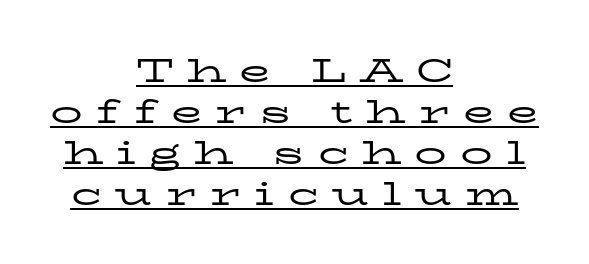
What's the leading like? Ordinary, nothing unusual. If you drew a line through each stem, it would be perfectly vertical. Students, note that the glyphs here are deliberately spaced far apart. Alignment: centered. Is there an underline? Yes — a line sits under the letters.
